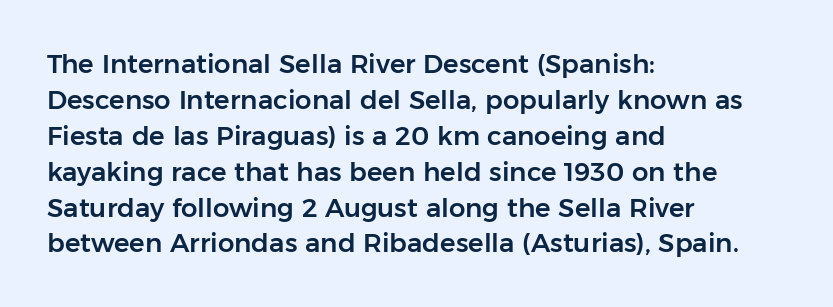
This is roman type, the default non-slanted kind. Standard letterfit; no display-style spreading of the glyphs. Evenly set lines give the paragraph a standard silhouette. The specimen omits any rule beneath the text block's lines. The paragraph shown leans on its left margin.
